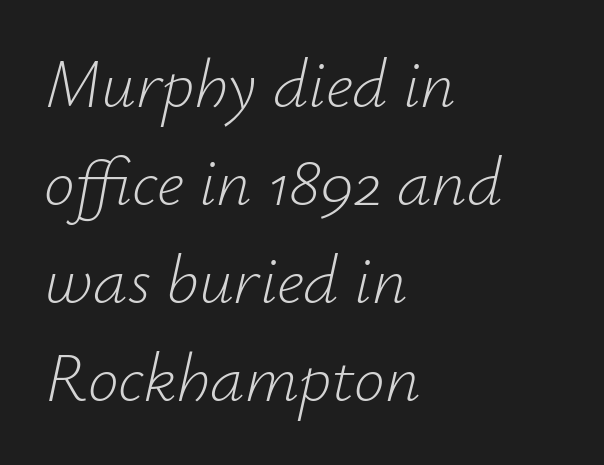
{"italic": "yes", "lean": "right", "slant_degrees": 12, "bold": "no", "weight": "light", "width": "normal", "stroke_contrast": "low", "x_height": "small", "monospaced": "no", "underline": "no", "align": "left", "line_spacing": "normal", "line_spacing_ratio": 1.42, "letter_spacing": "normal", "letter_spacing_em": 0.0, "glyph_px": 69}
